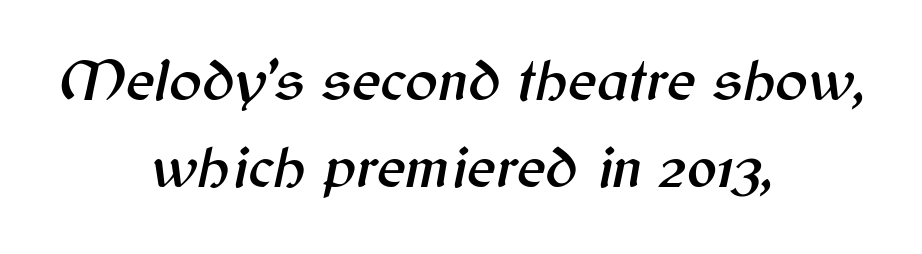
{"italic": "yes", "lean": "right", "slant_degrees": 12, "width": "normal", "stroke_contrast": "medium", "x_height": "medium", "monospaced": "no", "underline": "no", "align": "center", "line_spacing": "normal", "line_spacing_ratio": 1.43, "letter_spacing": "normal", "letter_spacing_em": 0.0, "glyph_px": 61}
